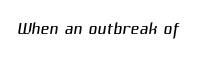
Q: Is the text bold? A: No.
Q: Is the text underlined? A: No.
Q: Is the spacing between letters normal or unusually wide? A: Normal.
